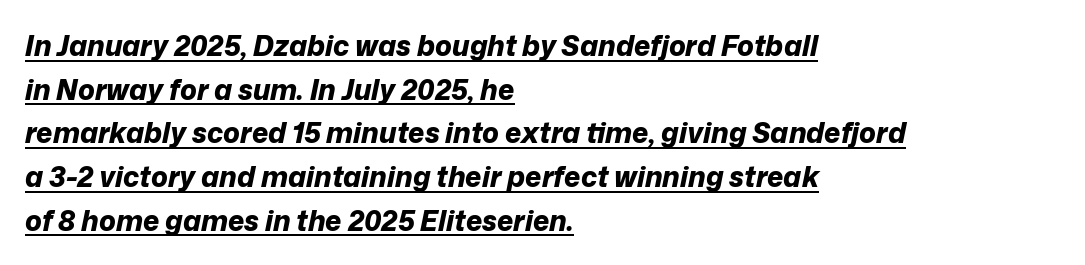
{"italic": "yes", "lean": "right", "slant_degrees": 12, "bold": "yes", "weight": "bold", "width": "normal", "stroke_contrast": "low", "x_height": "medium", "monospaced": "no", "underline": "yes", "align": "left", "line_spacing": "normal", "line_spacing_ratio": 1.56, "letter_spacing": "normal", "letter_spacing_em": 0.0, "glyph_px": 28}
